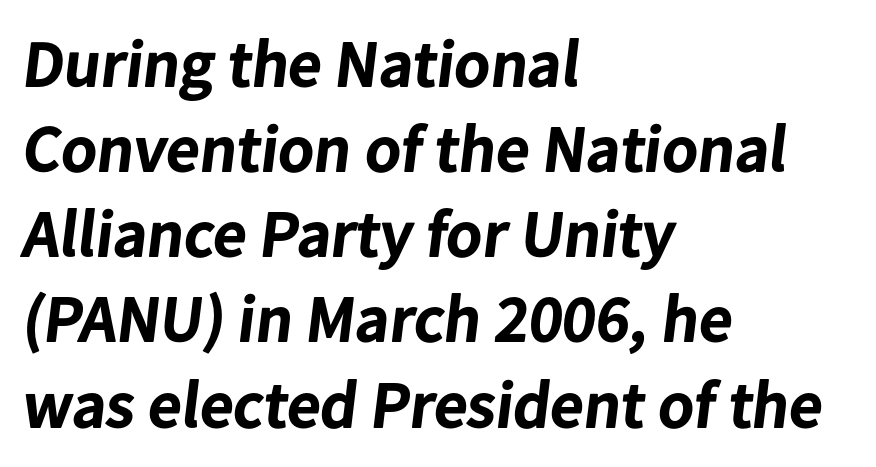
Q: Is the text bold? A: Yes.
Q: Is the typeface a serif or a sans-serif typeface? A: Sans-serif.
Q: Is the text underlined? A: No.
Q: How is the paragraph aligned? A: Left-aligned.
Q: Is the spacing between letters normal or unusually wide? A: Normal.
Q: Is the spacing between lines tight, normal or loose? A: Normal.
Q: Width (condensed, normal, or wide)? A: Normal.
Q: Stroke contrast? A: Low.
Q: x-height? A: Medium.
Q: Monospaced? A: No.
